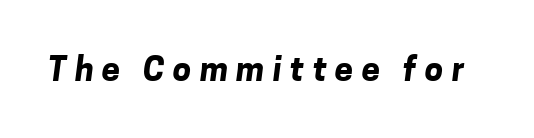
Each letter keeps its own natural width here, so spacing adapts to shape. The passage shown is not underscored anywhere. Nothing sits at the stroke ends, so this counts as sans-serif. A dark, heavy texture on the line: the type is bold.
